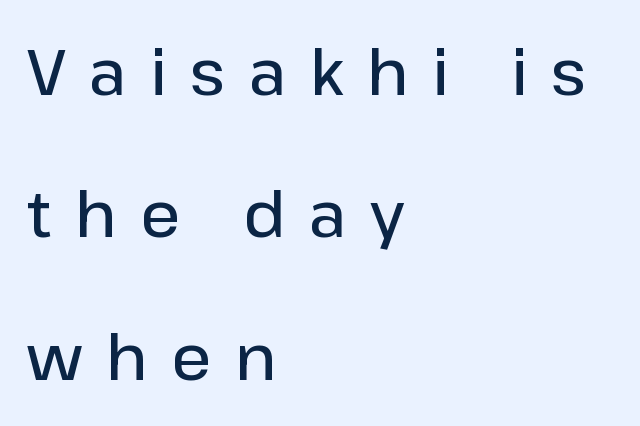
Q: Is the text bold? A: Semi-bold.
Q: Is the text italic (slanted)? A: No, it is upright.
Q: Is the typeface a serif or a sans-serif typeface? A: Sans-serif.
Q: Is the text underlined? A: No.
Q: How is the paragraph aligned? A: Left-aligned.
Q: Is the spacing between letters normal or unusually wide? A: Unusually wide.
Q: Is the spacing between lines tight, normal or loose? A: Loose.
Q: Width (condensed, normal, or wide)? A: Normal.
Q: Stroke contrast? A: Low.
Q: x-height? A: Medium.
Q: Monospaced? A: No.
